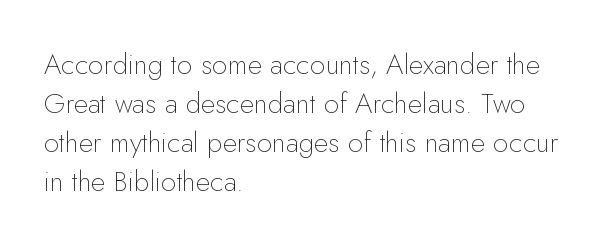
{"serif": "no", "italic": "no", "bold": "no", "weight": "thin", "width": "normal", "stroke_contrast": "low", "x_height": "small", "monospaced": "no", "underline": "no", "align": "left", "line_spacing": "normal", "line_spacing_ratio": 1.39, "letter_spacing": "normal", "letter_spacing_em": 0.0, "glyph_px": 28}
